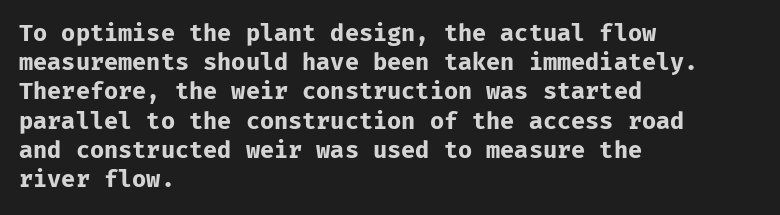
Q: Is the text bold? A: Yes.
Q: Is the text italic (slanted)? A: No, it is upright.
Q: Is the text underlined? A: No.
Q: How is the paragraph aligned? A: Left-aligned.
Q: Is the spacing between letters normal or unusually wide? A: Normal.
Q: Is the spacing between lines tight, normal or loose? A: Normal.
